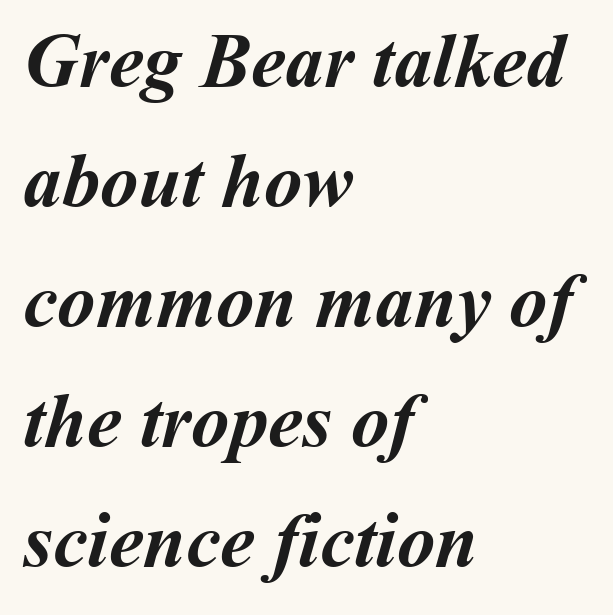
Students, note that the glyphs here touch the page at normal intervals. Teacher's note: observe the even left margin — that is flush-left alignment. The designer left line spacing at the default. Quick note: underline off. Set as a true bold cut, around the 700 mark. Varying glyph widths throughout — classic text-font behaviour.
